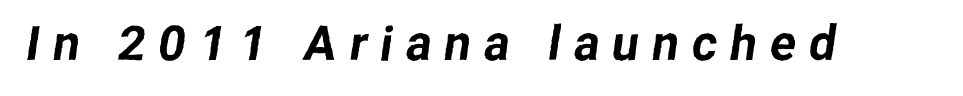
The image shows 48 px sans-serif type; set unusually wide letter spacing (+0.27 em), not underlined; low stroke contrast and a medium x-height.
